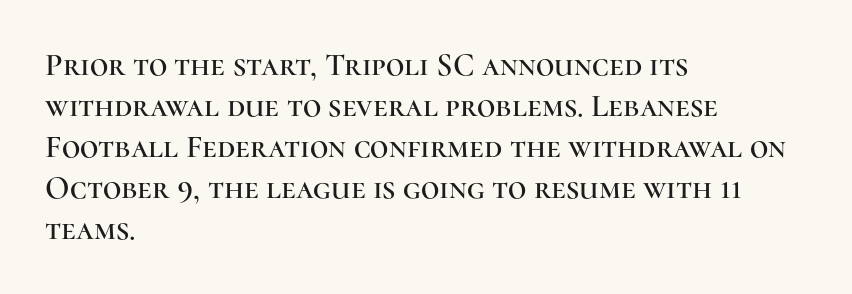
{"serif": "yes", "italic": "no", "width": "normal", "stroke_contrast": "high", "x_height": "medium", "monospaced": "no", "underline": "no", "align": "left", "line_spacing": "normal", "line_spacing_ratio": 1.28, "letter_spacing": "normal", "letter_spacing_em": 0.0, "glyph_px": 32}
